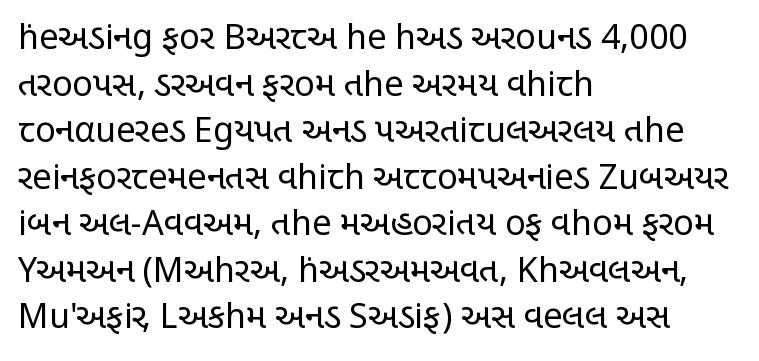
The passage shown is typed in a proportional face where columns would drift. These lines stack with their left ends in a neat column. The letters sit at their default tracking, neither squeezed nor spread. Look at the bottom of the vertical strokes: they stop flat, with no serifs.
